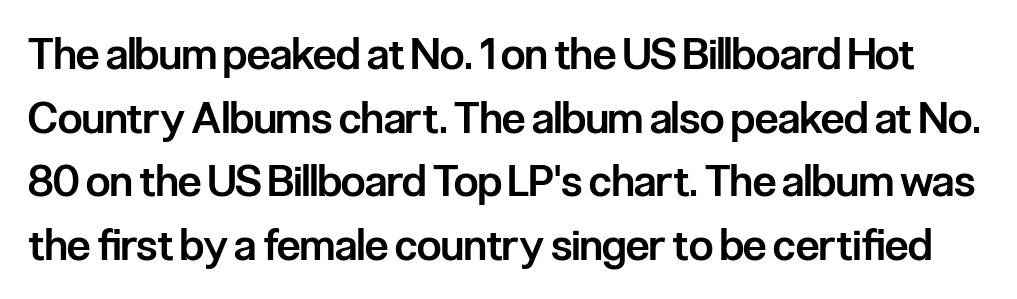
You could not count columns in this text — the font is proportionally spaced. Between one letter and the next there's only the usual sliver of space. The passage shown is not underscored anywhere. Summary of weight: moderately heavy, a semibold.
